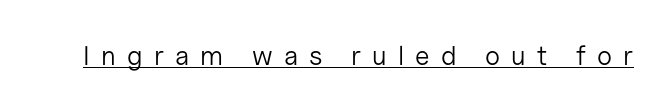
The words here are underlined. The cut favours lightness, reaching ordinary text weight at its darkest. Style check: upright. Each word looks stretched out because of the extra space between its letters.
